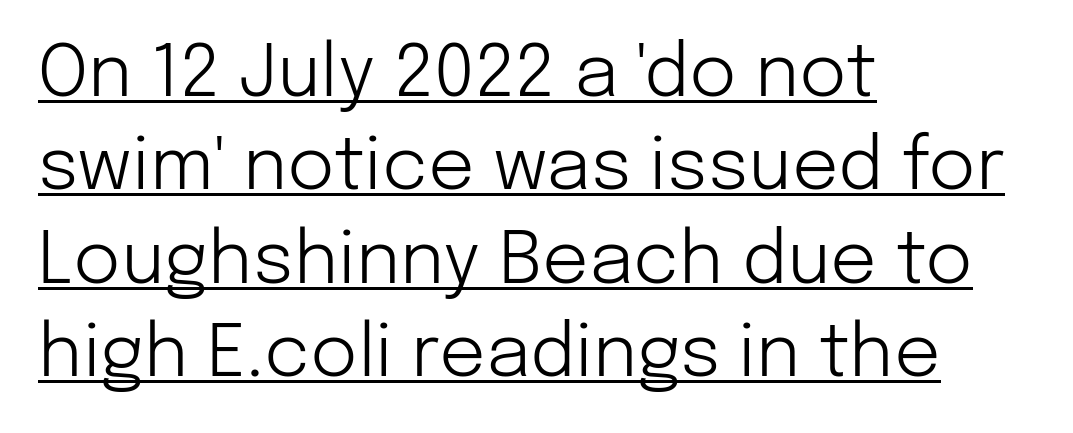
{"serif": "no", "italic": "no", "bold": "no", "weight": "light", "width": "normal", "stroke_contrast": "low", "x_height": "medium", "monospaced": "no", "underline": "yes", "align": "left", "line_spacing": "normal", "line_spacing_ratio": 1.28, "letter_spacing": "normal", "letter_spacing_em": 0.0, "glyph_px": 73}
